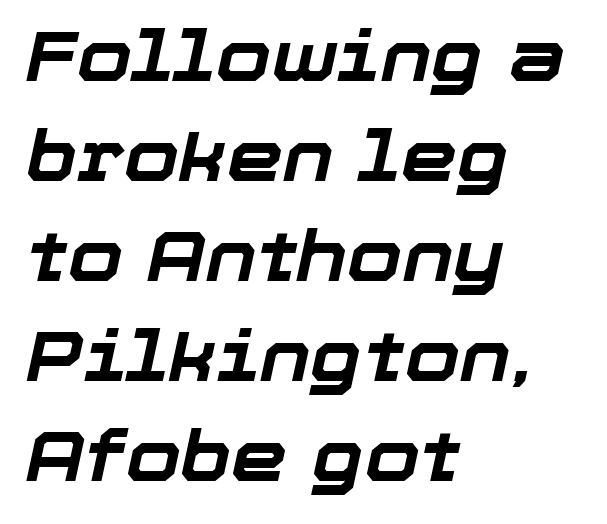
{"italic": "yes", "lean": "right", "slant_degrees": 12, "bold": "yes", "weight": "bold", "width": "normal", "stroke_contrast": "low", "x_height": "medium", "monospaced": "no", "underline": "no", "align": "left", "line_spacing": "normal", "line_spacing_ratio": 1.41, "letter_spacing": "normal", "letter_spacing_em": 0.0, "glyph_px": 71}
